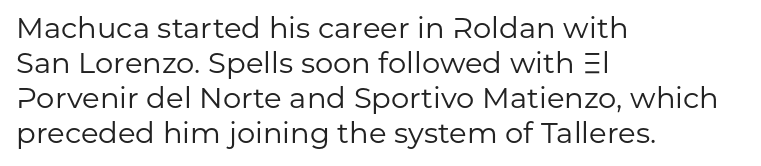
The image shows 29 px regular-weight sans-serif type, upright; set left-aligned, line spacing 1.21x, normal letter spacing, not underlined; low stroke contrast and a medium x-height.
